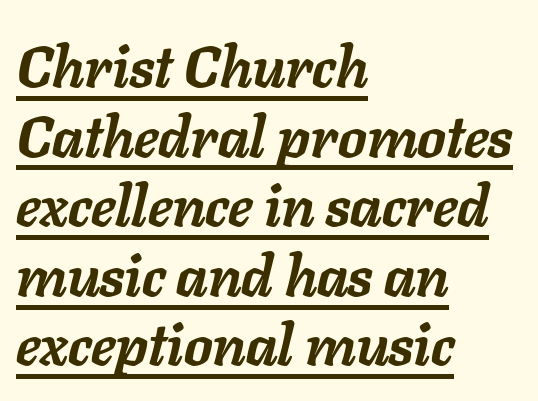
Inter-character spacing is left at the font's built-in metrics. Underline: present. A typesetter would call this proportional, since set widths differ per character. The passage shown leans; its letterforms are oblique. Notice how the passage keeps a crisp vertical edge on the left only. What weight is shown? A full bold with thick strokes.
